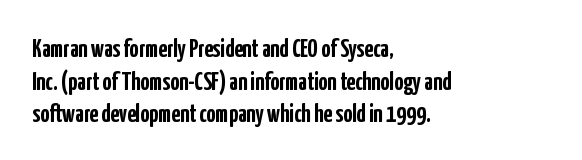
You could call the tracking neutral — neither tight nor loose. Ordinary non-slanted type is in use. Heavy, bold letterforms. Does the copy run flush right? No — it runs flush left. Regular leading.
